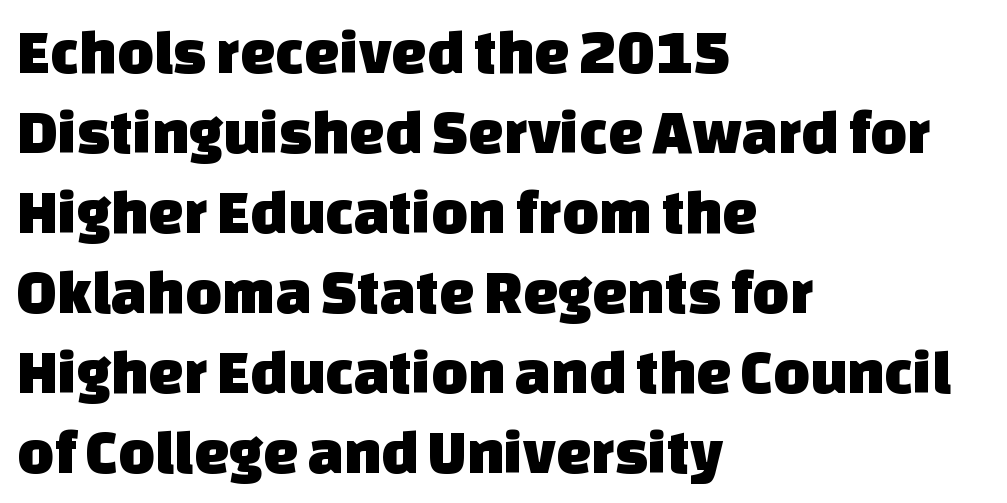
Between one letter and the next there's only the usual sliver of space. The glyphs are unaccompanied by any horizontal stroke below them. Each line starts at the same left margin while the right side varies. Reading down the column, the eye jumps a familiar distance to each next line.
